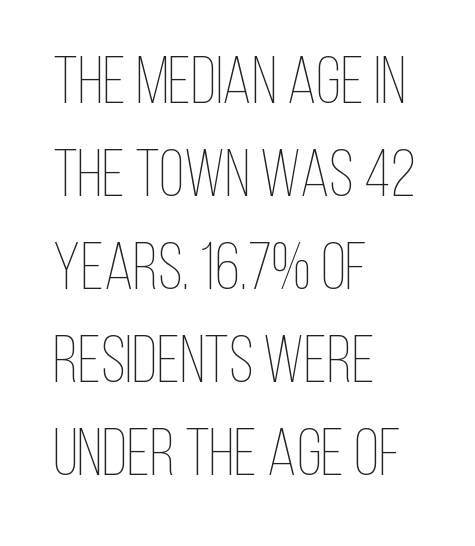
Q: Is the text bold? A: No.
Q: Is the text italic (slanted)? A: No, it is upright.
Q: Is the text underlined? A: No.
Q: How is the paragraph aligned? A: Left-aligned.
Q: Is the spacing between letters normal or unusually wide? A: Normal.
Q: Is the spacing between lines tight, normal or loose? A: Normal.
Q: Width (condensed, normal, or wide)? A: Condensed.
Q: Stroke contrast? A: Low.
Q: x-height? A: Large.
Q: Monospaced? A: No.
